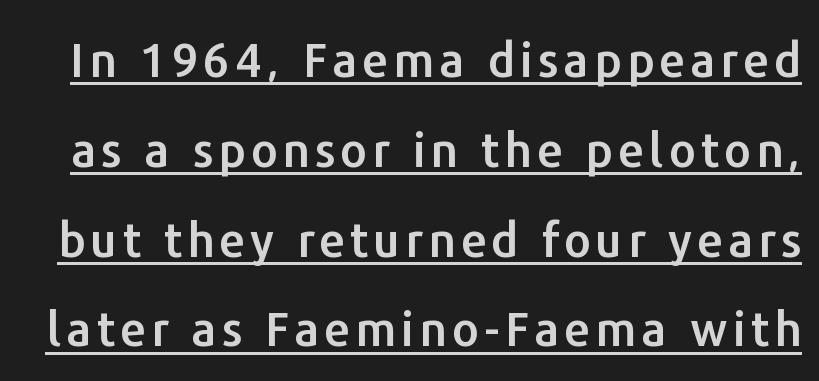
The image shows 47 px sans-serif type, upright; set loose line spacing (1.91x), underlined; low stroke contrast and a medium x-height.
